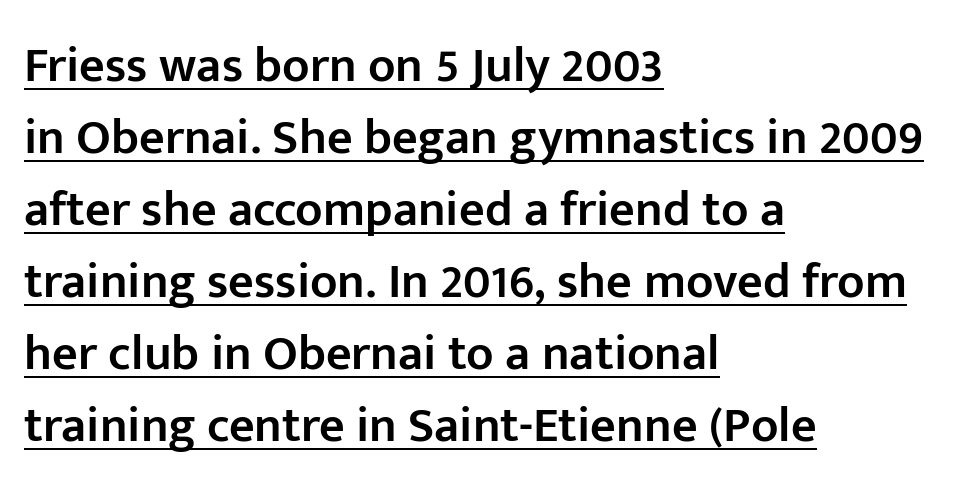
{"serif": "no", "italic": "no", "bold": "semi", "weight": "semibold", "width": "normal", "stroke_contrast": "low", "x_height": "medium", "monospaced": "no", "underline": "yes", "align": "left", "line_spacing": "normal", "line_spacing_ratio": 1.44, "letter_spacing": "normal", "letter_spacing_em": 0.0, "glyph_px": 50}
